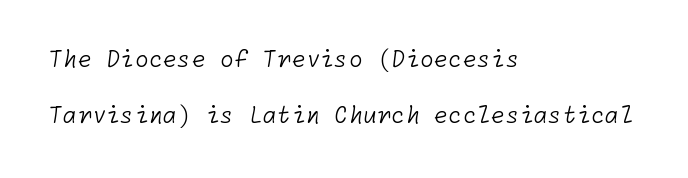
Rule under the text: the space is simply empty. The lines are spread far apart with generous leading. These lines stack with their left ends in a neat column. The gaps between neighbouring characters are ordinary and unremarkable.
